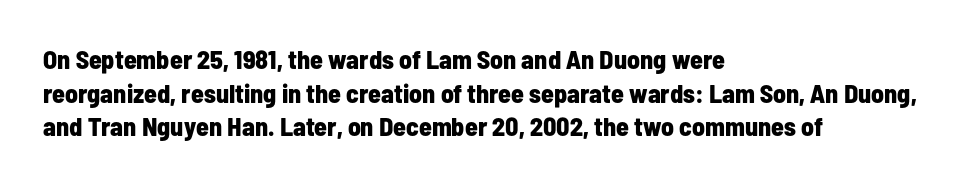
The image shows 26 px bold type, upright; set left-aligned, normal line spacing (1.29x), normal letter spacing, not underlined.
